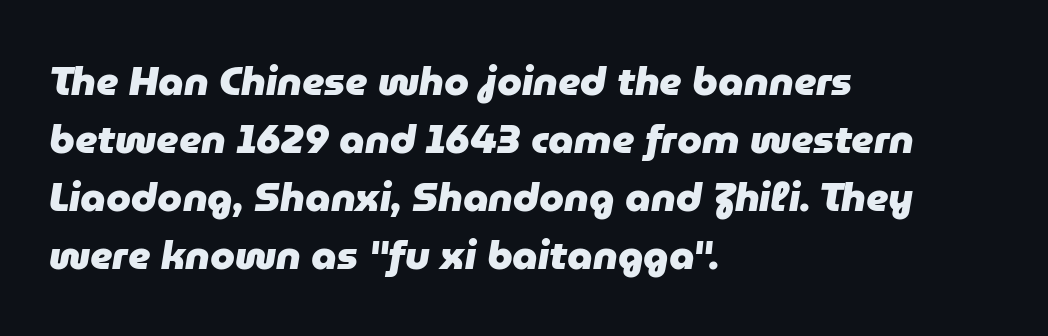
{"italic": "yes", "lean": "right", "slant_degrees": 9, "bold": "yes", "weight": "heavy", "width": "normal", "stroke_contrast": "low", "x_height": "medium", "monospaced": "no", "underline": "no", "align": "left", "line_spacing": "normal", "line_spacing_ratio": 1.45, "letter_spacing": "normal", "letter_spacing_em": 0.0, "glyph_px": 40}
